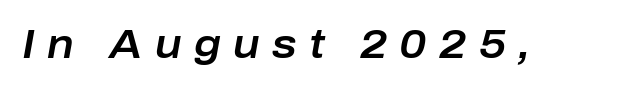
The image shows 41 px text type, italic (leaning right); set unusually wide letter spacing (+0.3 em), not underlined; low stroke contrast and a medium x-height.
